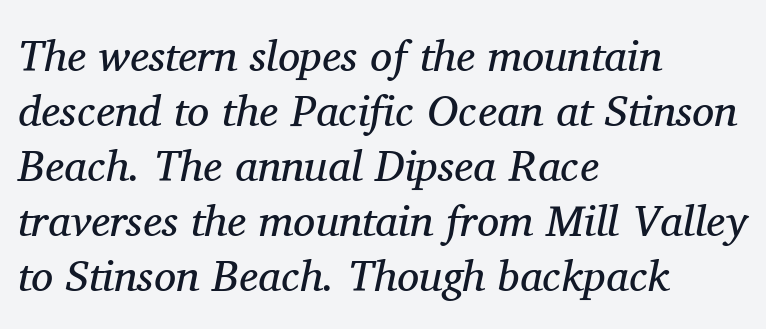
{"serif": "yes", "italic": "yes", "lean": "right", "slant_degrees": 11, "bold": "no", "weight": "regular", "width": "normal", "stroke_contrast": "medium", "x_height": "medium", "monospaced": "no", "underline": "no", "align": "left", "line_spacing": "normal", "line_spacing_ratio": 1.25, "letter_spacing": "normal", "letter_spacing_em": 0.0, "glyph_px": 44}
